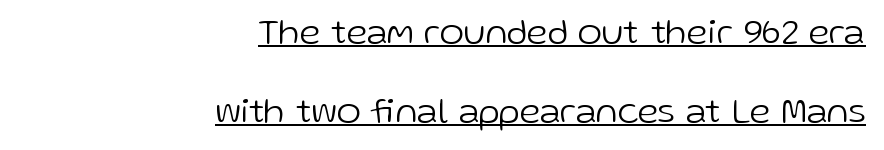
Counters stay open thanks to moderate or lighter strokes. The characters display no serif detailing; their extremities are plain. The paragraph has a hard right edge and a soft left edge. The axis of the letterforms is exactly vertical.
